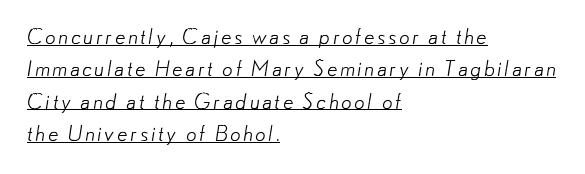
{"bold": "no", "underline": "yes", "align": "left", "line_spacing": "normal", "line_spacing_ratio": 1.54, "glyph_px": 21}
